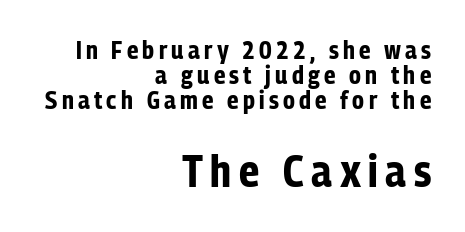
Q: Is the text bold? A: Yes.
Q: Is the text italic (slanted)? A: No, it is upright.
Q: Is the typeface a serif or a sans-serif typeface? A: Sans-serif.
Q: Is the text underlined? A: No.
Q: How is the paragraph aligned? A: Right-aligned.
Q: Is the spacing between lines tight, normal or loose? A: Tight.
Q: Which block of text is set in a larger size, the first (top) or the second (bottom)? A: The second (bottom) one.
Q: Width (condensed, normal, or wide)? A: Condensed.
Q: Stroke contrast? A: Low.
Q: x-height? A: Medium.
Q: Monospaced? A: No.
